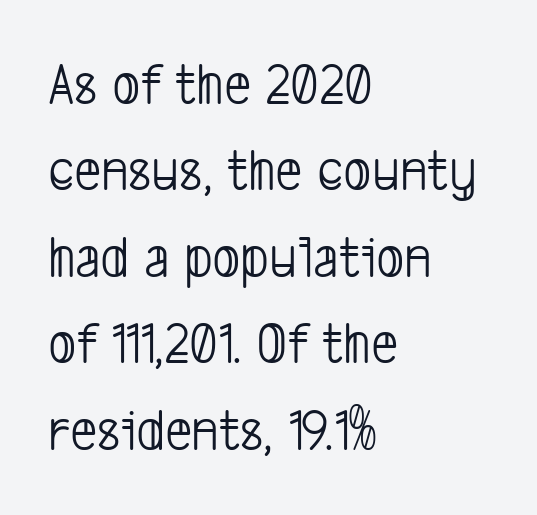
{"serif": "no", "bold": "no", "weight": "light", "width": "condensed", "stroke_contrast": "low", "x_height": "medium", "monospaced": "no", "underline": "no", "align": "left", "line_spacing": "normal", "line_spacing_ratio": 1.44, "letter_spacing": "normal", "letter_spacing_em": 0.0, "glyph_px": 60}
